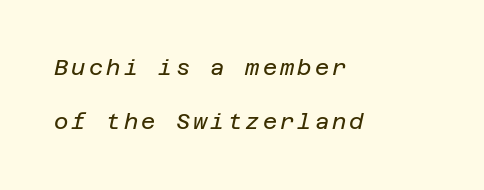
{"italic": "yes", "lean": "right", "slant_degrees": 12, "bold": "no", "underline": "no", "align": "left", "line_spacing": "loose", "line_spacing_ratio": 2.47, "glyph_px": 22}
